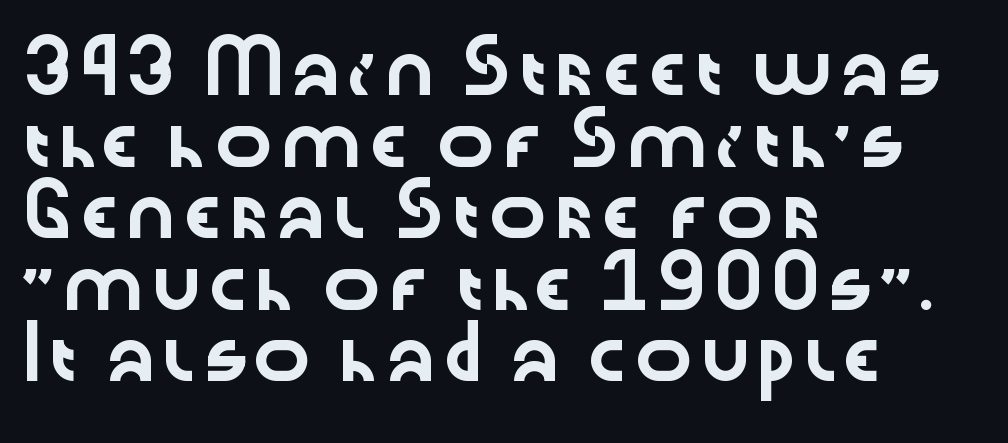
Students, note that the glyphs here touch the page at normal intervals. Every character sits straight up, as roman type does. This rendering uses left alignment, leaving the right contour irregular. Students, observe: this is what conventionally led text looks like.
